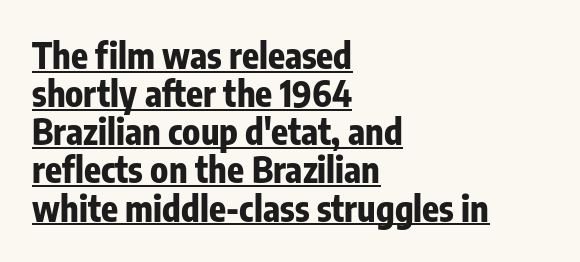
Q: Is the text bold? A: Yes.
Q: Is the text italic (slanted)? A: No, it is upright.
Q: Is the typeface a serif or a sans-serif typeface? A: Sans-serif.
Q: Is the text underlined? A: Yes.
Q: How is the paragraph aligned? A: Left-aligned.
Q: Is the spacing between letters normal or unusually wide? A: Normal.
Q: Is the spacing between lines tight, normal or loose? A: Tight.
Q: Width (condensed, normal, or wide)? A: Condensed.
Q: Stroke contrast? A: Low.
Q: x-height? A: Medium.
Q: Monospaced? A: No.
